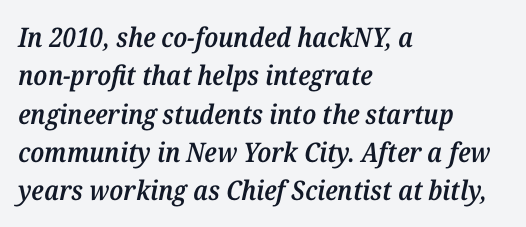
{"italic": "yes", "lean": "right", "slant_degrees": 12, "bold": "semi", "underline": "no", "align": "left", "line_spacing": "normal", "line_spacing_ratio": 1.42, "letter_spacing": "normal", "letter_spacing_em": 0.0, "glyph_px": 27}
